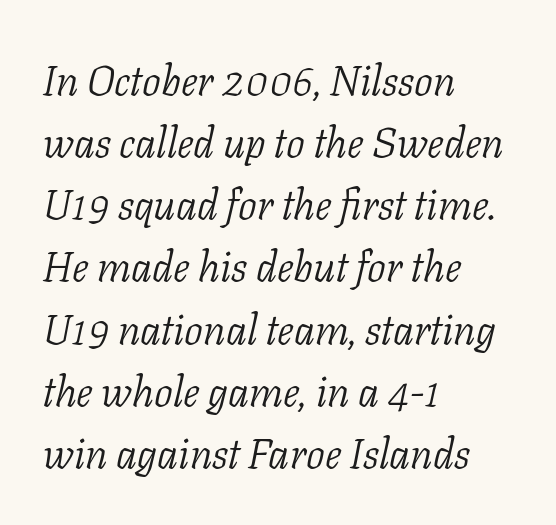
Q: Is the text bold? A: No.
Q: Is the text italic (slanted)? A: Yes, it leans right by about 11 degrees.
Q: Is the typeface a serif or a sans-serif typeface? A: Serif.
Q: Is the text underlined? A: No.
Q: How is the paragraph aligned? A: Left-aligned.
Q: Is the spacing between letters normal or unusually wide? A: Normal.
Q: Is the spacing between lines tight, normal or loose? A: Normal.
Q: Width (condensed, normal, or wide)? A: Normal.
Q: Stroke contrast? A: Low.
Q: x-height? A: Medium.
Q: Monospaced? A: No.
